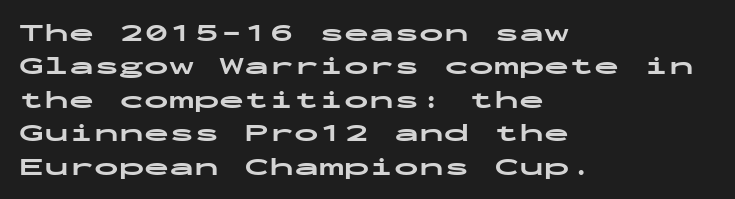
Q: Is the text bold? A: Yes.
Q: Is the text italic (slanted)? A: No, it is upright.
Q: Is the text underlined? A: No.
Q: How is the paragraph aligned? A: Left-aligned.
Q: Is the spacing between letters normal or unusually wide? A: Normal.
Q: Is the spacing between lines tight, normal or loose? A: Normal.
